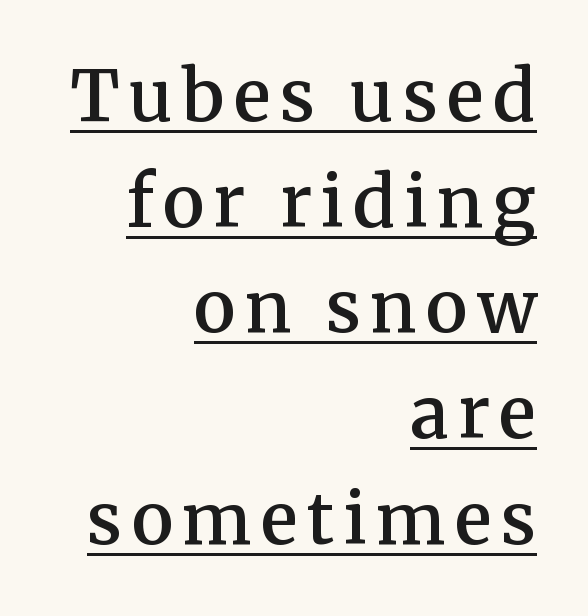
The image shows 70 px semibold serif type, upright; set right-aligned, normal line spacing (1.51x), underlined; medium stroke contrast and a medium x-height.
